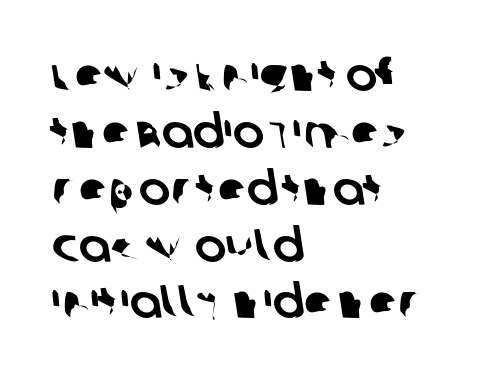
Q: Is the typeface a serif or a sans-serif typeface? A: Sans-serif.
Q: Is the text underlined? A: No.
Q: How is the paragraph aligned? A: Left-aligned.
Q: Is the spacing between letters normal or unusually wide? A: Normal.
Q: Width (condensed, normal, or wide)? A: Normal.
Q: Stroke contrast? A: Low.
Q: x-height? A: Large.
Q: Monospaced? A: No.
